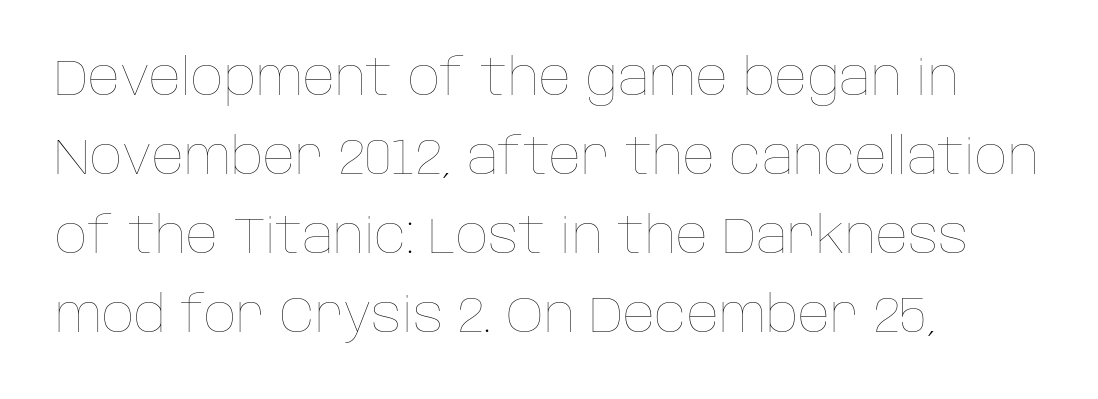
This is roman type, the default non-slanted kind. Weight: in the light-to-regular range. The line-height multiplier appears to be the usual default. The passage is arranged the way most books set body copy — flush left.
